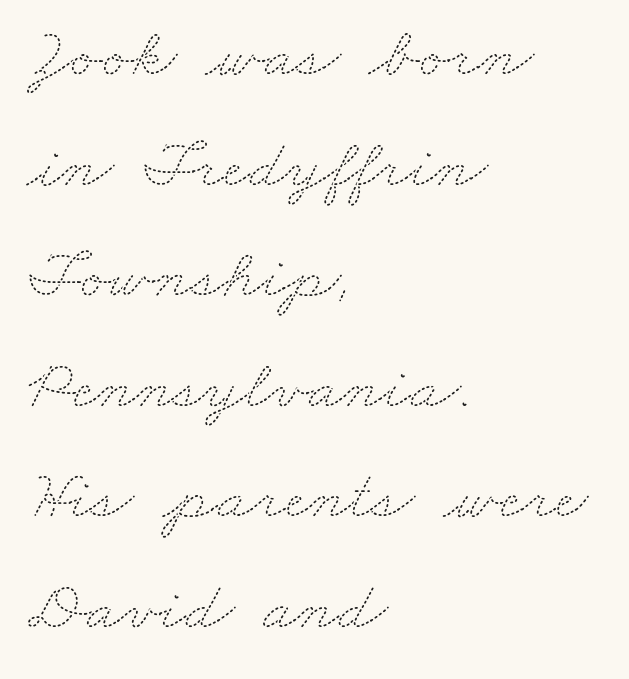
The rendering uses natural spacing where letterforms have individual widths. Vertically, the passage feels balanced, rows spaced as you'd expect. Underline: absent. Each word holds together tightly as a unit, with standard inter-letter gaps.
